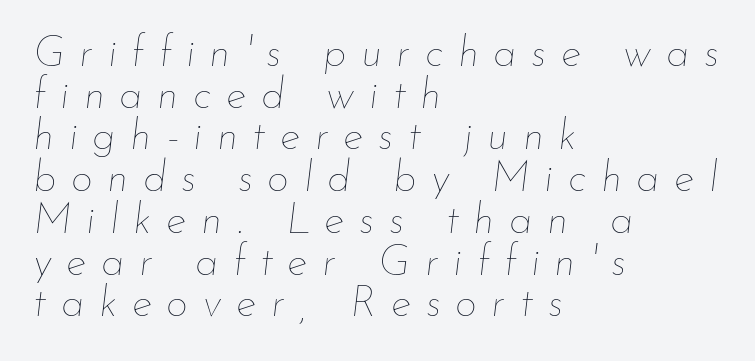
The string is rendered with underlining switched off. There is plenty of visible air inserted between adjacent glyphs. Vertical spacing — tight. The passage shown is typed in a proportional face where columns would drift. Stem width sits at or under what a default text font uses.
